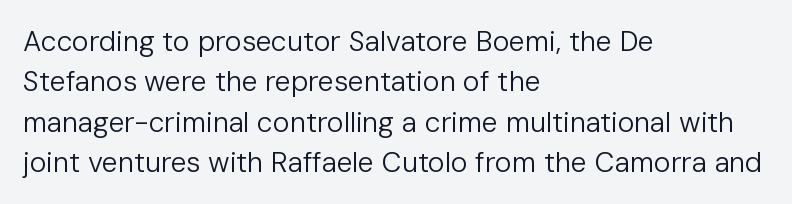
{"serif": "no", "italic": "no", "bold": "no", "weight": "regular", "width": "normal", "stroke_contrast": "low", "x_height": "medium", "monospaced": "no", "underline": "no", "align": "left", "line_spacing": "normal", "line_spacing_ratio": 1.44, "letter_spacing": "normal", "letter_spacing_em": 0.0, "glyph_px": 28}
